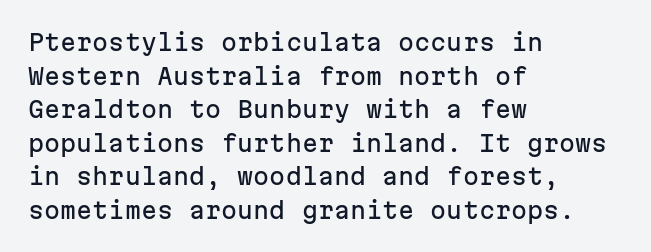
Notice how the passage keeps a crisp vertical edge on the left only. Ascenders rise straight up at ninety degrees. The passage shown is not underscored anywhere. Tracking value appears to be zero — textbook default spacing.
